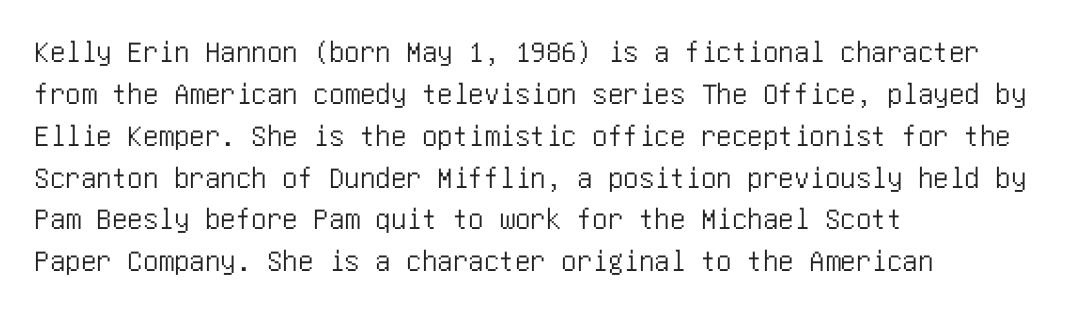
Q: Is the text italic (slanted)? A: No, it is upright.
Q: Is the typeface a serif or a sans-serif typeface? A: Sans-serif.
Q: Is the text underlined? A: No.
Q: How is the paragraph aligned? A: Left-aligned.
Q: Is the spacing between letters normal or unusually wide? A: Normal.
Q: Is the spacing between lines tight, normal or loose? A: Normal.
Q: Width (condensed, normal, or wide)? A: Condensed.
Q: Stroke contrast? A: Low.
Q: x-height? A: Large.
